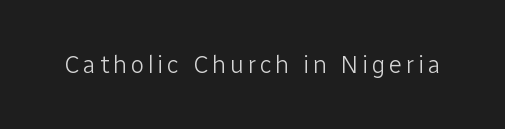
The type sits square on the baseline with zero lean. The strip under each line holds only bare page. Stroke thickness stays within the range of a standard reading face or lighter.
